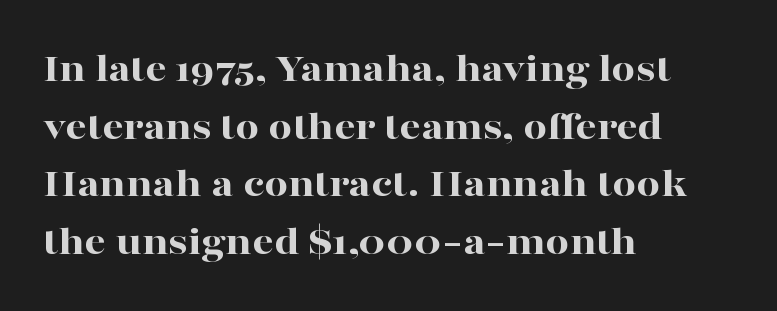
The image shows 42 px bold, wide serif type, upright; set left-aligned, normal line spacing (1.37x), normal letter spacing, not underlined; high stroke contrast and a medium x-height.
